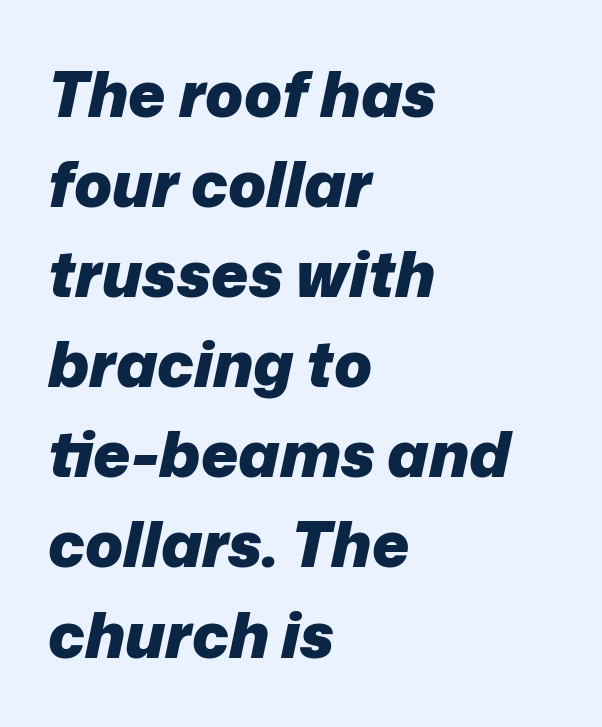
The image shows 63 px heavy type, italic (leaning right); set left-aligned, normal line spacing (1.43x), normal letter spacing, not underlined; low stroke contrast and a medium x-height.
